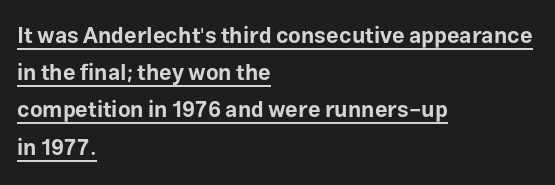
The image shows 22 px bold type, upright; set left-aligned, normal line spacing (1.69x), normal letter spacing, underlined.
